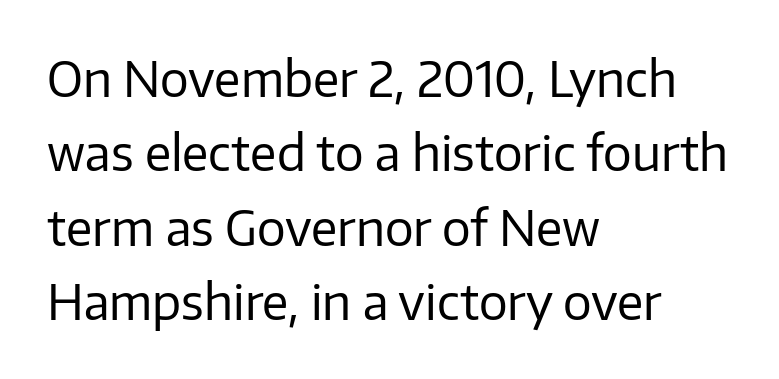
The image shows 48 px regular-weight sans-serif type, upright; set left-aligned, normal line spacing (1.55x), normal letter spacing, not underlined; low stroke contrast and a medium x-height.
